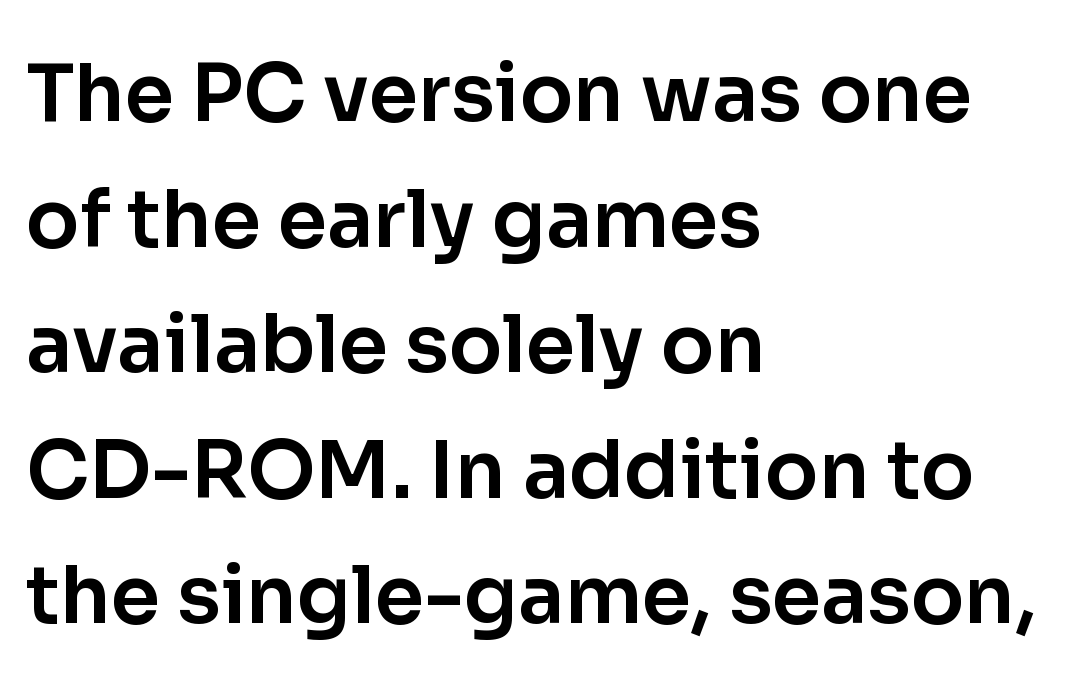
{"serif": "no", "italic": "no", "width": "normal", "stroke_contrast": "low", "x_height": "medium", "monospaced": "no", "underline": "no", "align": "left", "line_spacing": "normal", "line_spacing_ratio": 1.59, "letter_spacing": "normal", "letter_spacing_em": 0.0, "glyph_px": 79}
